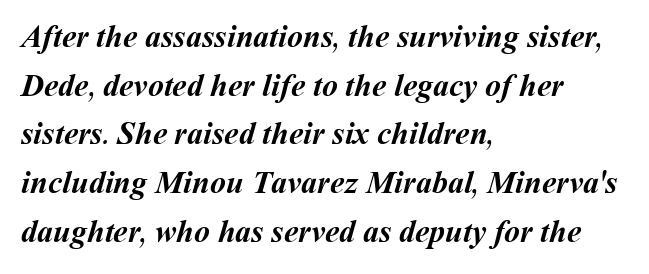
{"bold": "yes", "weight": "semibold", "width": "normal", "stroke_contrast": "medium", "x_height": "medium", "monospaced": "no", "underline": "no", "align": "left", "line_spacing": "normal", "line_spacing_ratio": 1.52, "letter_spacing": "normal", "letter_spacing_em": 0.0, "glyph_px": 32}
